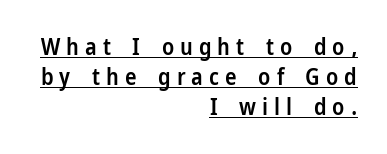
{"italic": "no", "bold": "semi", "underline": "yes", "align": "right", "line_spacing": "normal", "line_spacing_ratio": 1.26, "letter_spacing": "wide", "letter_spacing_em": 0.25, "glyph_px": 24}
